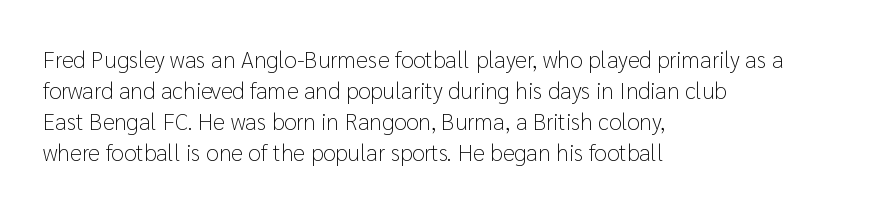
Q: Is the text bold? A: No.
Q: Is the text italic (slanted)? A: No, it is upright.
Q: Is the text underlined? A: No.
Q: How is the paragraph aligned? A: Left-aligned.
Q: Is the spacing between letters normal or unusually wide? A: Normal.
Q: Is the spacing between lines tight, normal or loose? A: Normal.
